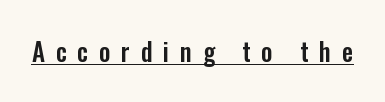
Q: Is the text italic (slanted)? A: No, it is upright.
Q: Is the text underlined? A: Yes.
Q: Is the spacing between letters normal or unusually wide? A: Unusually wide.
